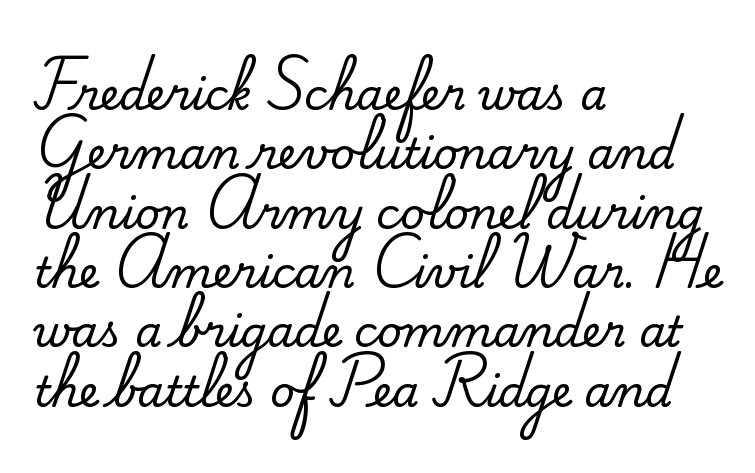
Q: Is the text italic (slanted)? A: Yes.
Q: Is the typeface a serif or a sans-serif typeface? A: Serif.
Q: Is the text underlined? A: No.
Q: How is the paragraph aligned? A: Left-aligned.
Q: Is the spacing between letters normal or unusually wide? A: Normal.
Q: Is the spacing between lines tight, normal or loose? A: Normal.
Q: Width (condensed, normal, or wide)? A: Normal.
Q: Stroke contrast? A: Medium.
Q: x-height? A: Small.
Q: Monospaced? A: No.
